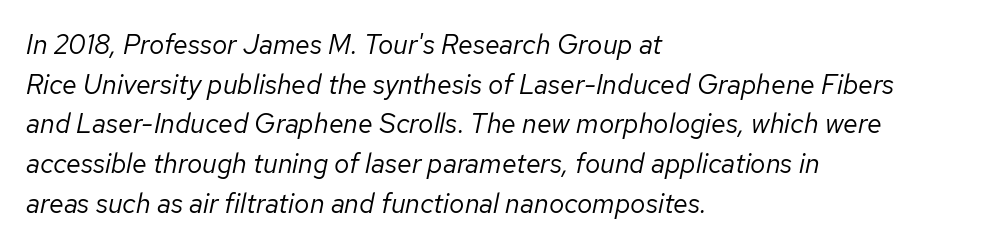
The image shows 27 px text type, italic (leaning right); set left-aligned, normal line spacing (1.47x), normal letter spacing, not underlined.
